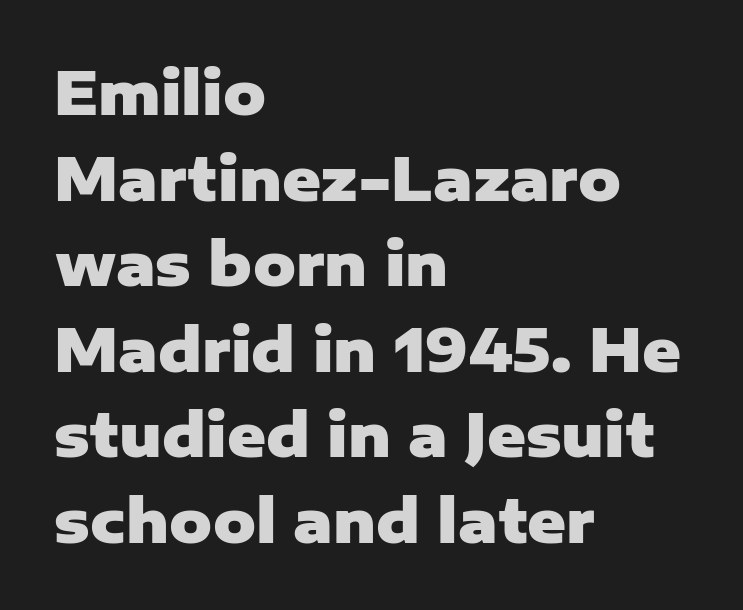
Q: Is the text bold? A: Yes.
Q: Is the text italic (slanted)? A: No, it is upright.
Q: Is the typeface a serif or a sans-serif typeface? A: Sans-serif.
Q: Is the text underlined? A: No.
Q: How is the paragraph aligned? A: Left-aligned.
Q: Is the spacing between letters normal or unusually wide? A: Normal.
Q: Is the spacing between lines tight, normal or loose? A: Normal.
Q: Width (condensed, normal, or wide)? A: Normal.
Q: Stroke contrast? A: Low.
Q: x-height? A: Medium.
Q: Monospaced? A: No.
